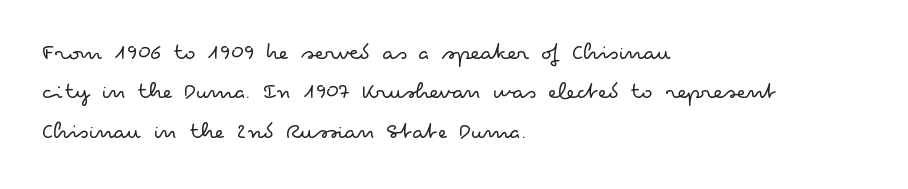
This block has exactly the height ordinary leading produces. Heft: none added — not bold. The face used here is rendered with its standard letterfit. Horizontally, the lines are justified to the leading edge only.
